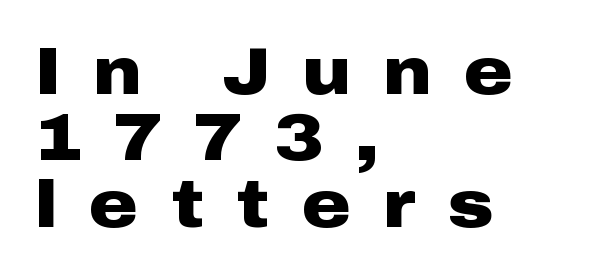
{"serif": "no", "italic": "no", "bold": "yes", "weight": "heavy", "width": "wide", "stroke_contrast": "low", "x_height": "medium", "monospaced": "no", "underline": "no", "align": "left", "line_spacing": "tight", "line_spacing_ratio": 0.99, "letter_spacing": "wide", "letter_spacing_em": 0.48, "glyph_px": 67}
